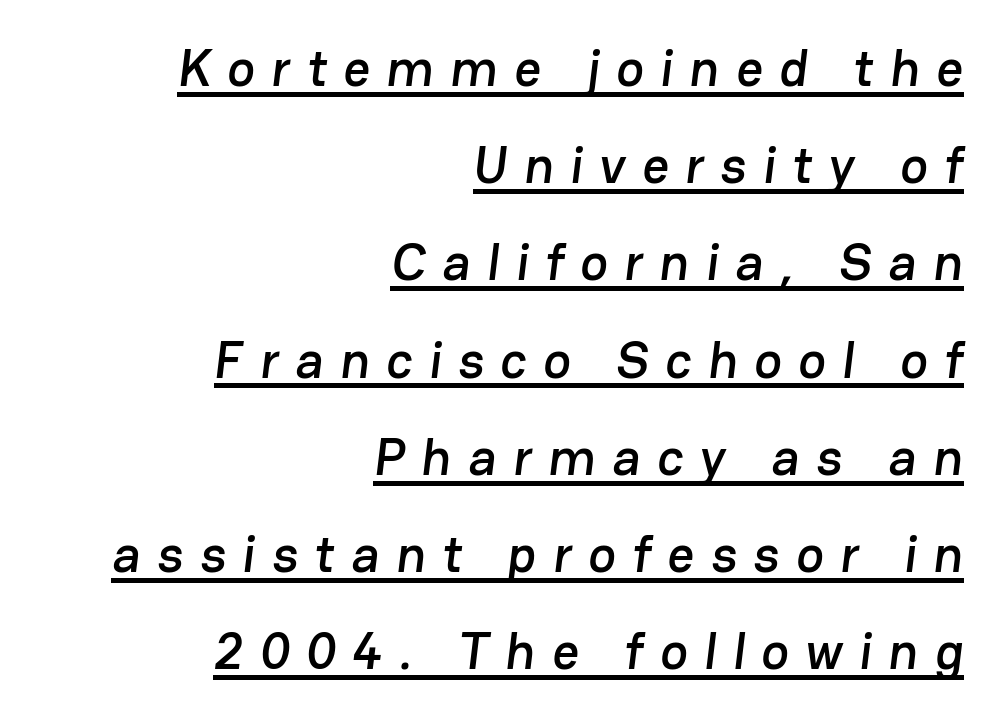
Q: Is the typeface a serif or a sans-serif typeface? A: Sans-serif.
Q: Is the text underlined? A: Yes.
Q: How is the paragraph aligned? A: Right-aligned.
Q: Is the spacing between letters normal or unusually wide? A: Unusually wide.
Q: Width (condensed, normal, or wide)? A: Normal.
Q: Stroke contrast? A: Low.
Q: x-height? A: Medium.
Q: Monospaced? A: No.
